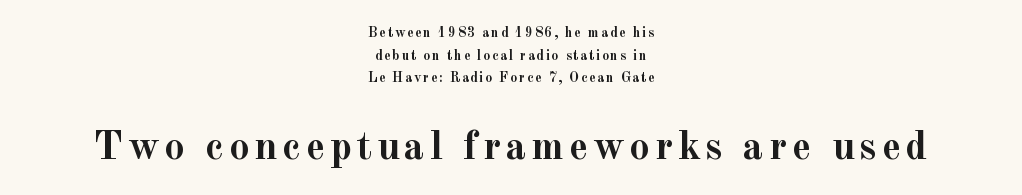
Looks like regular typesetting: each glyph gets only the width it needs. The rendering shows small feet on the letterforms — a serif design. Stroke thickness is high; the sample reads as a true bold. The zone under the glyphs is completely vacant. Does the copy run flush right? No — it is centered line by line. Top chunk: small. Bottom chunk: large.
